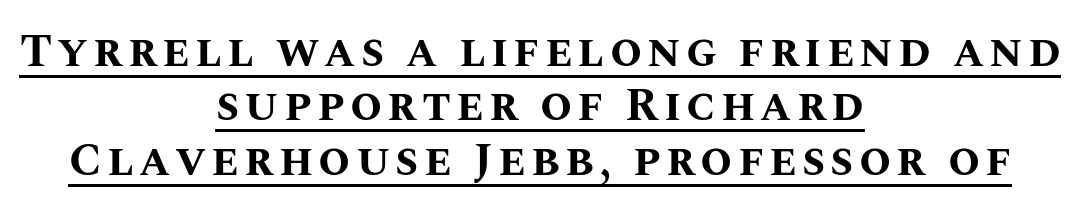
Glance below the letters and you will spot a drawn line. Plenty of ink on the page — the face is bold. Nope, not italic — everything's standing straight. Think of a printed novel: that variable character pitch is what you see here. Notice how the passage keeps no hard edge, just a central spine.
